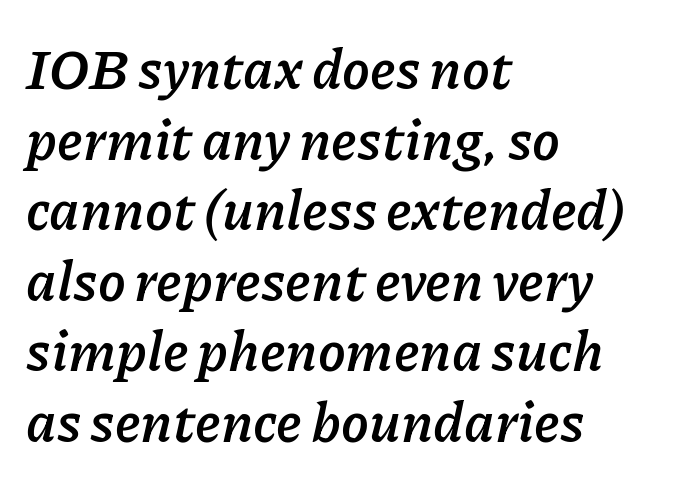
Q: Is the text bold? A: Yes.
Q: Is the text italic (slanted)? A: Yes, it leans right by about 11 degrees.
Q: Is the text underlined? A: No.
Q: How is the paragraph aligned? A: Left-aligned.
Q: Is the spacing between letters normal or unusually wide? A: Normal.
Q: Is the spacing between lines tight, normal or loose? A: Normal.
Q: Width (condensed, normal, or wide)? A: Normal.
Q: Stroke contrast? A: Low.
Q: x-height? A: Medium.
Q: Monospaced? A: No.
